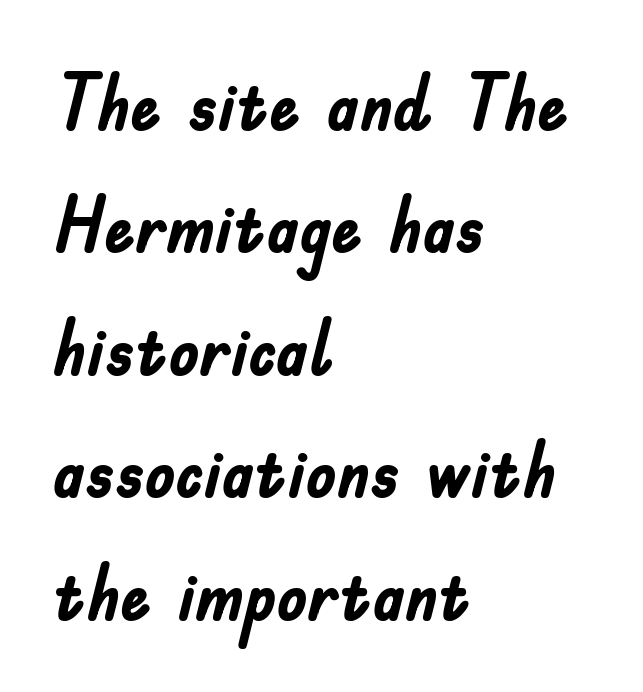
A full-strength bold gives these letters their thick strokes. The lines are quadded left. Font category for this specimen: sans-serif. Horizontal bands of white between lines are of average thickness. In terms of letterspacing, this is plain default setting. Bare-footed words on every line.
